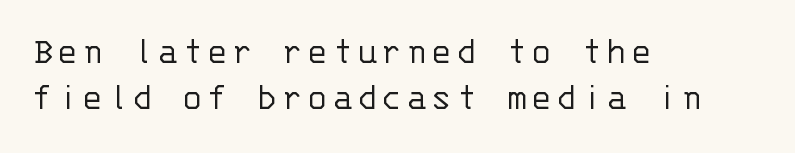
This rendering employs a face without finishing strokes, i.e., a sans-serif. A classic flush-left, rag-right setting is used for this passage. Anything drawn beneath the words? Only blank space. A roman cut, with each character standing at attention.
